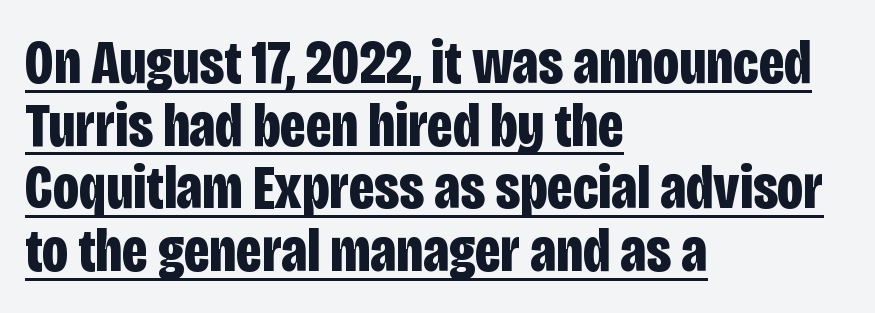
{"serif": "no", "italic": "no", "bold": "yes", "weight": "bold", "width": "condensed", "stroke_contrast": "low", "x_height": "large", "monospaced": "no", "underline": "yes", "align": "left", "line_spacing": "tight", "line_spacing_ratio": 1.01, "letter_spacing": "normal", "letter_spacing_em": 0.0, "glyph_px": 62}
